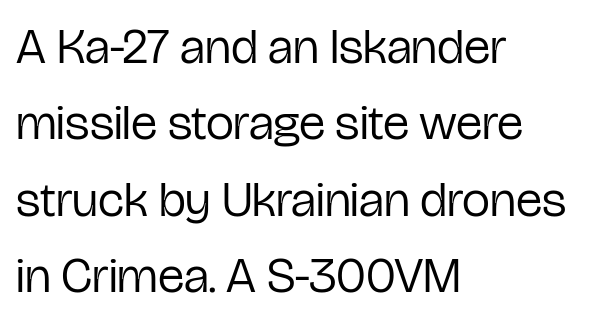
The image shows 50 px regular-weight, condensed sans-serif type, upright; set left-aligned, normal line spacing (1.53x), normal letter spacing, not underlined; low stroke contrast and a medium x-height.
